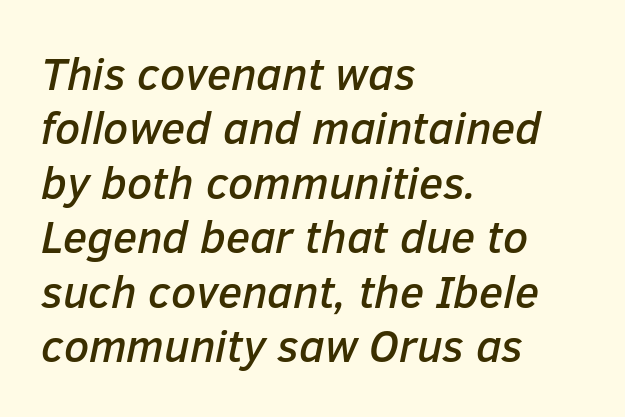
{"italic": "yes", "lean": "right", "slant_degrees": 12, "width": "normal", "stroke_contrast": "low", "x_height": "medium", "monospaced": "no", "underline": "no", "align": "left", "line_spacing_ratio": 1.21, "letter_spacing": "normal", "letter_spacing_em": 0.0, "glyph_px": 45}
